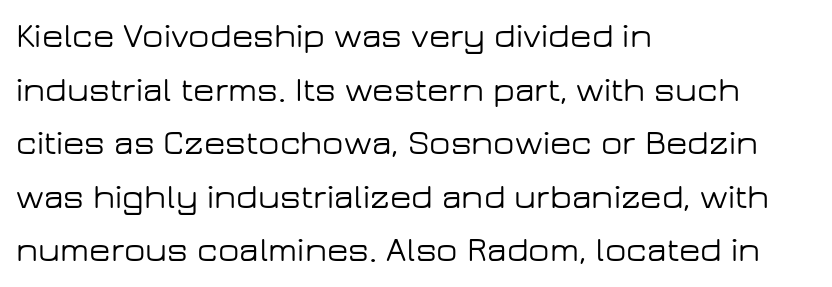
Q: Is the text italic (slanted)? A: No, it is upright.
Q: Is the typeface a serif or a sans-serif typeface? A: Sans-serif.
Q: Is the text underlined? A: No.
Q: How is the paragraph aligned? A: Left-aligned.
Q: Is the spacing between letters normal or unusually wide? A: Normal.
Q: Is the spacing between lines tight, normal or loose? A: Normal.
Q: Width (condensed, normal, or wide)? A: Wide.
Q: Stroke contrast? A: Low.
Q: x-height? A: Medium.
Q: Monospaced? A: No.
